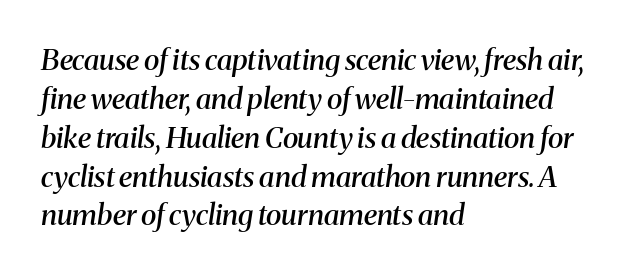
{"serif": "yes", "italic": "yes", "lean": "right", "slant_degrees": 8, "bold": "semi", "weight": "semibold", "width": "normal", "stroke_contrast": "medium", "x_height": "medium", "monospaced": "no", "underline": "no", "align": "left", "line_spacing": "normal", "line_spacing_ratio": 1.34, "letter_spacing": "normal", "letter_spacing_em": 0.0, "glyph_px": 29}
